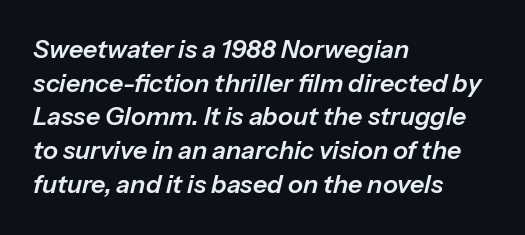
{"italic": "yes", "lean": "right", "slant_degrees": 13, "underline": "no", "align": "left", "line_spacing": "normal", "line_spacing_ratio": 1.35, "letter_spacing": "normal", "letter_spacing_em": 0.0, "glyph_px": 25}
